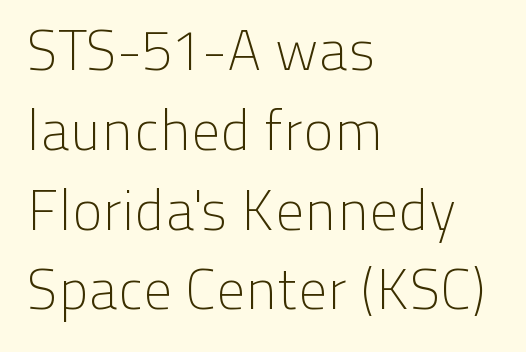
A quiet, ordinary-to-light weight characterises the typeface. The vertical gap from one line to the next is medium. The ragged edge is on the right, which tells us the setting is flush left. Here the glyphs are tracked normally, forming tight word shapes.
